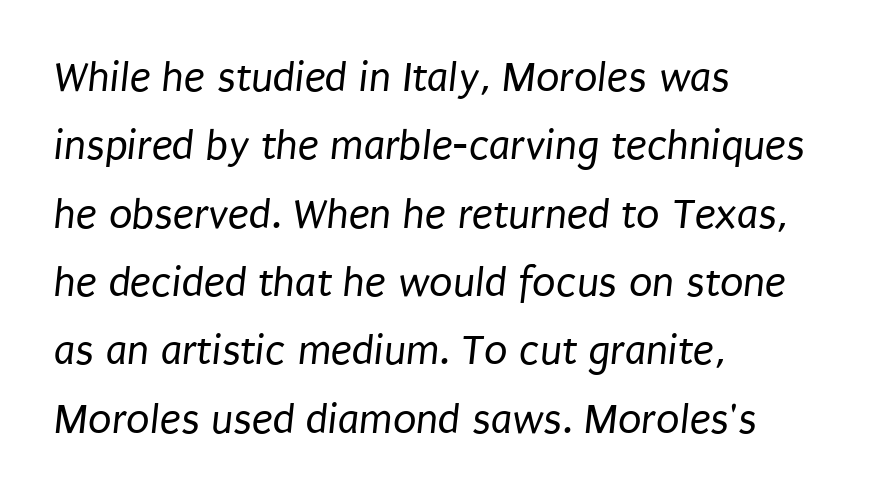
The image shows 43 px regular-weight, condensed sans-serif type; set left-aligned, normal line spacing (1.59x), normal letter spacing, not underlined; low stroke contrast and a large x-height.
